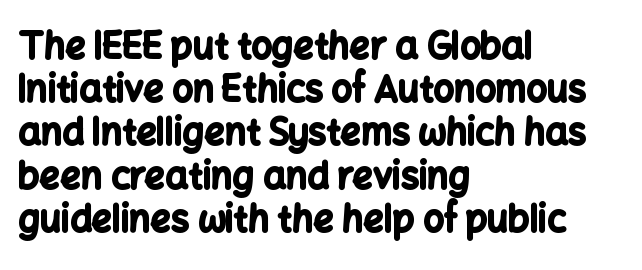
{"serif": "no", "italic": "no", "bold": "yes", "weight": "bold", "width": "normal", "stroke_contrast": "low", "x_height": "medium", "monospaced": "no", "underline": "no", "align": "left", "line_spacing_ratio": 1.2, "letter_spacing": "normal", "letter_spacing_em": 0.0, "glyph_px": 36}
